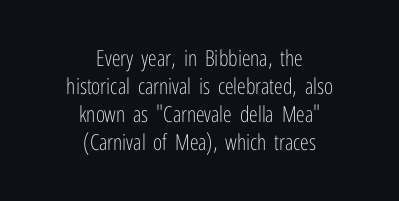
These glyphs show unthickened strokes, regular width or finer. Tracking here is standard; glyphs follow each other at the usual distance. Beneath every word, the page is bare. Style check: upright. Honestly, the row spacing looks completely unremarkable. Does the copy run flush right? No — it is centered line by line.
